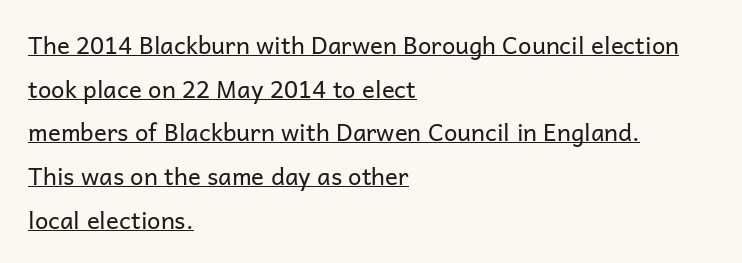
{"italic": "no", "bold": "no", "underline": "yes", "align": "left", "line_spacing_ratio": 1.82, "letter_spacing": "normal", "letter_spacing_em": 0.0, "glyph_px": 24}
